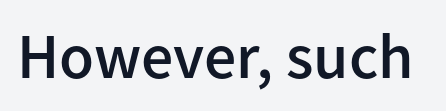
Q: Is the text bold? A: Semi-bold.
Q: Is the text italic (slanted)? A: No, it is upright.
Q: Is the typeface a serif or a sans-serif typeface? A: Sans-serif.
Q: Is the text underlined? A: No.
Q: Is the spacing between letters normal or unusually wide? A: Normal.
Q: Width (condensed, normal, or wide)? A: Normal.
Q: Stroke contrast? A: Low.
Q: x-height? A: Medium.
Q: Monospaced? A: No.
